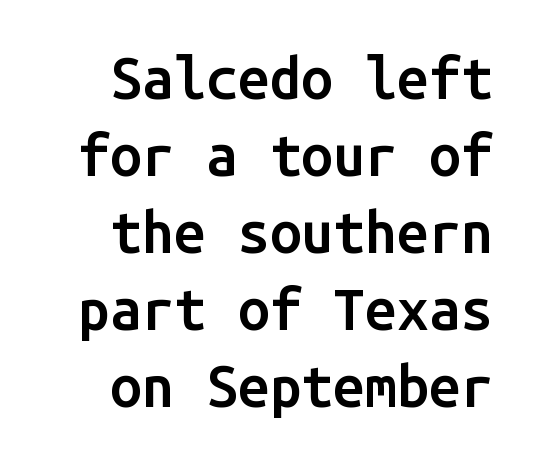
Q: Is the text bold? A: Semi-bold.
Q: Is the text italic (slanted)? A: No, it is upright.
Q: Is the typeface a serif or a sans-serif typeface? A: Sans-serif.
Q: Is the text underlined? A: No.
Q: Is the spacing between letters normal or unusually wide? A: Normal.
Q: Is the spacing between lines tight, normal or loose? A: Normal.
Q: Width (condensed, normal, or wide)? A: Normal.
Q: Stroke contrast? A: Low.
Q: x-height? A: Medium.
Q: Monospaced? A: Yes.
